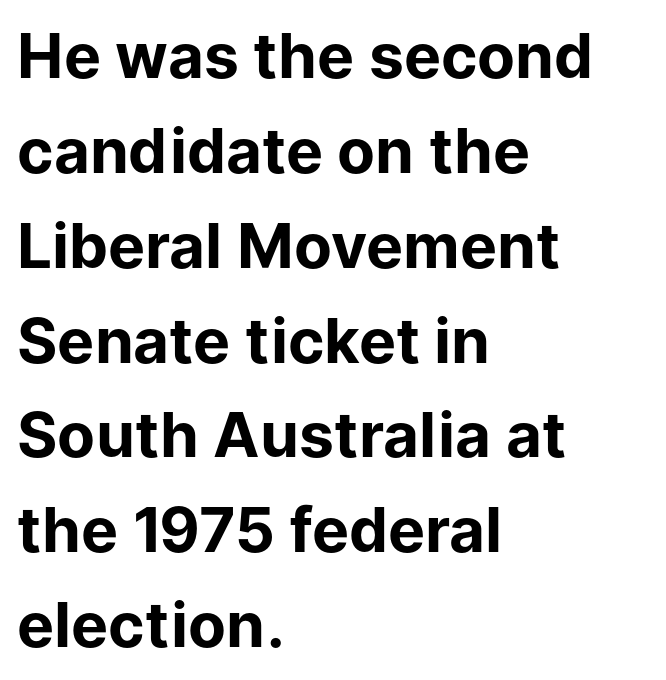
Q: Is the text bold? A: Yes.
Q: Is the text italic (slanted)? A: No, it is upright.
Q: Is the typeface a serif or a sans-serif typeface? A: Sans-serif.
Q: Is the text underlined? A: No.
Q: How is the paragraph aligned? A: Left-aligned.
Q: Is the spacing between letters normal or unusually wide? A: Normal.
Q: Is the spacing between lines tight, normal or loose? A: Normal.
Q: Width (condensed, normal, or wide)? A: Normal.
Q: Stroke contrast? A: Low.
Q: x-height? A: Medium.
Q: Monospaced? A: No.
